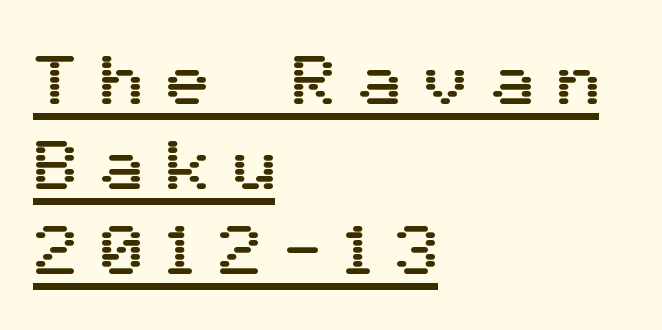
Designer's note — italics off, roman on. This rendering features underlined lettering. Each word looks stretched out because of the extra space between its letters. Teacher's note: observe the even left margin — that is flush-left alignment.
